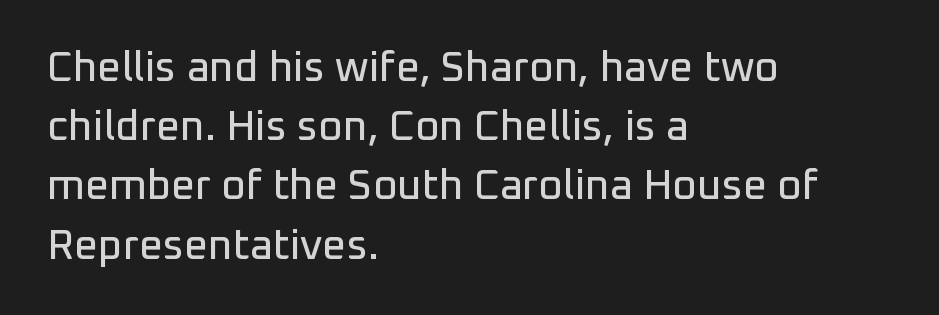
Leading: standard. Each word holds together tightly as a unit, with standard inter-letter gaps. These lines are rendered in a variable-pitch font. Tall strokes in this sample are plumb rather than angled.
